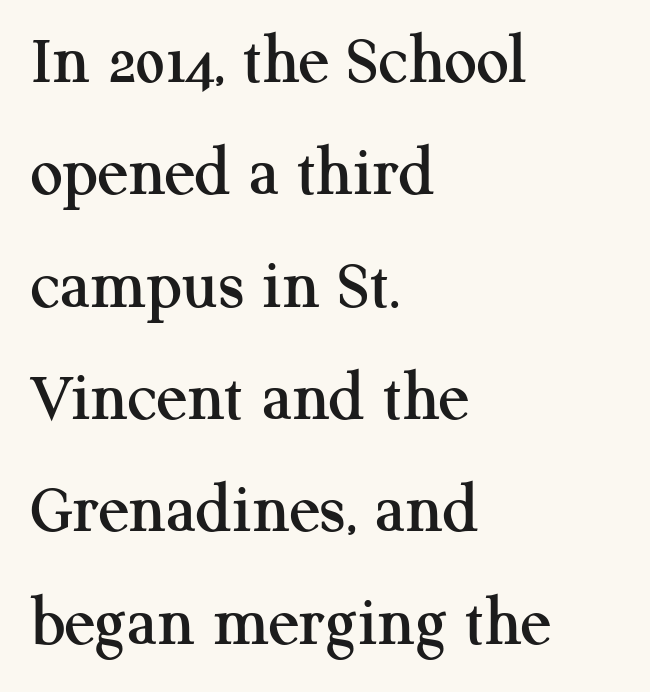
Check under the words: just untouched page. The font's upright variant was chosen for this text. Notice how descenders clear the ascenders below comfortably — that's standard leading. These lines stack with their left ends in a neat column.
